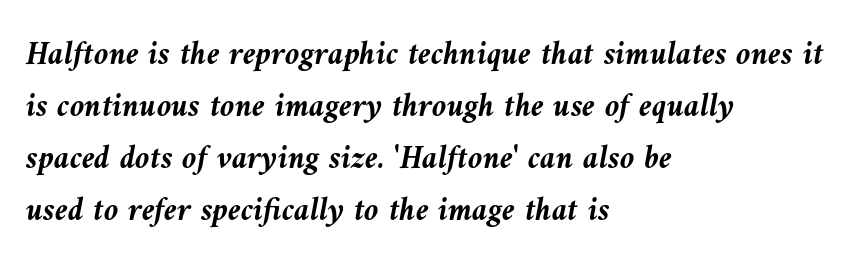
You'd pick this weight for a headline — it's a proper bold. Short and long lines alike share a common starting point at left. Honestly, there is no underline to notice here at all. The block of text has a typical density, with ordinary space between rows. A typesetter would call this zero additional tracking.
